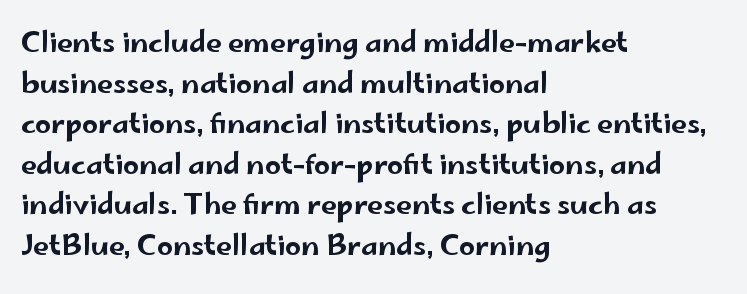
Beneath every word, the page is bare. Compared with a centered layout, this one pins lines to the left instead. Is this a fixed-width face? No — the glyphs have proportional, varying widths. The type family on display is of the sans-serif kind. The passage shown stacks its lines at a standard gap.
